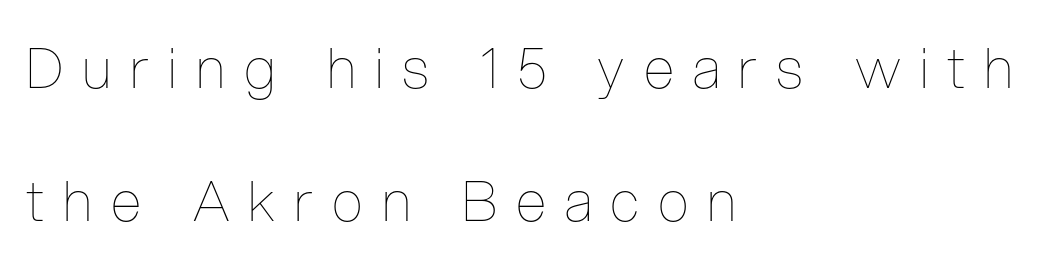
Italic? Not at all — the glyphs are vertical. The compositor pushed each line to the left boundary. Is the type heavy? It reads as light-to-regular instead. Proportional: the letters do not fall into vertical columns.
